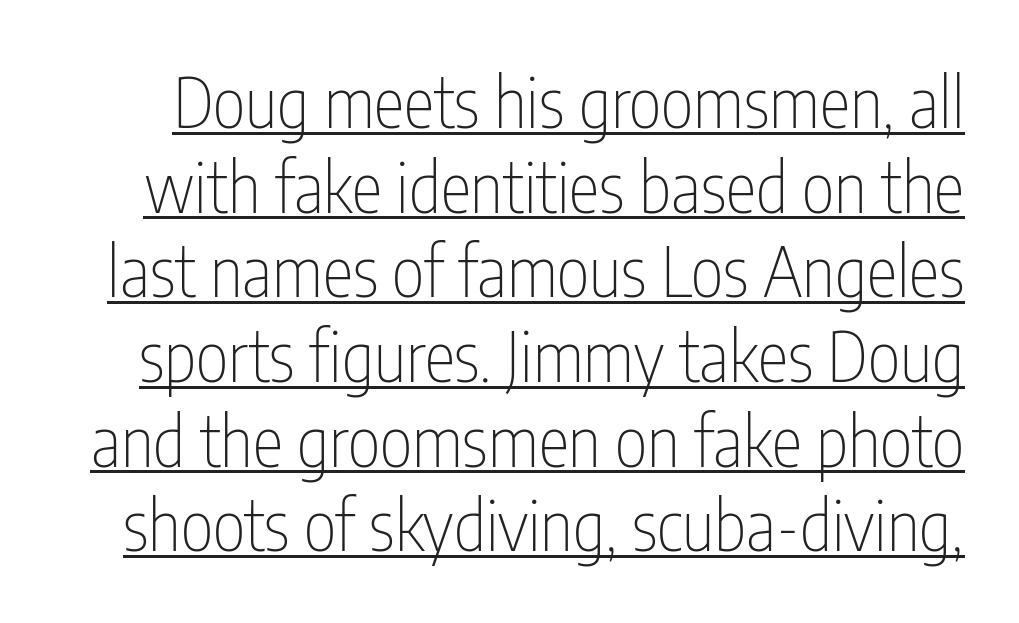
Q: Is the text bold? A: No.
Q: Is the text italic (slanted)? A: No, it is upright.
Q: Is the typeface a serif or a sans-serif typeface? A: Sans-serif.
Q: Is the text underlined? A: Yes.
Q: Is the spacing between letters normal or unusually wide? A: Normal.
Q: Width (condensed, normal, or wide)? A: Condensed.
Q: Stroke contrast? A: Low.
Q: x-height? A: Medium.
Q: Monospaced? A: No.
